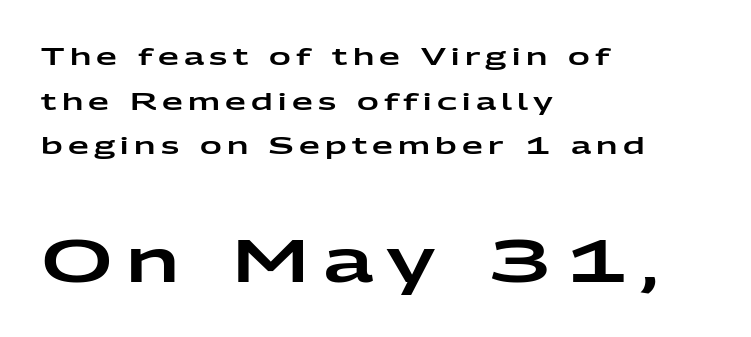
The image shows 60 px wide sans-serif type, upright; set left-aligned, line spacing 1.86x, unusually wide letter spacing (+0.22 em), not underlined; the second (bottom) block is 2.5x larger; low stroke contrast and a medium x-height.
